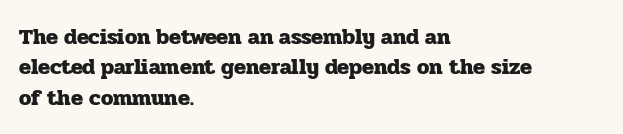
The paragraph shown leans on its left margin. The glyphs have the mass of a bold cut. How are the letters spaced? Ordinarily, with no added tracking. This sample uses an upright cut, with every glyph sitting square on the baseline.
